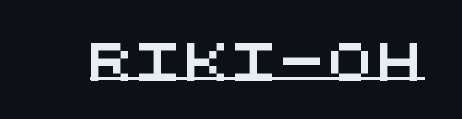
The image shows 37 px wide sans-serif type, monospaced; set underlined; medium stroke contrast and a large x-height.
